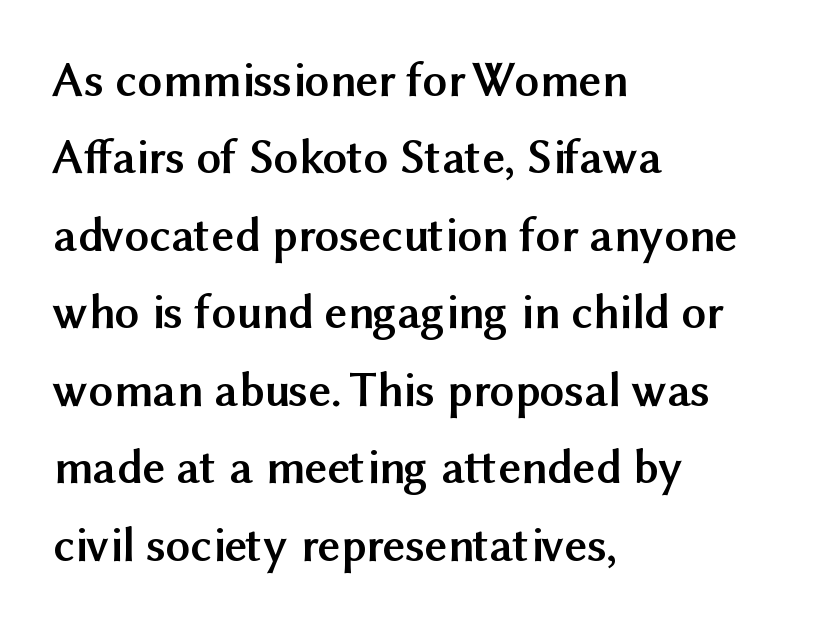
{"serif": "no", "italic": "no", "bold": "yes", "weight": "semibold", "width": "normal", "stroke_contrast": "medium", "x_height": "medium", "monospaced": "no", "underline": "no", "align": "left", "line_spacing": "normal", "line_spacing_ratio": 1.58, "letter_spacing": "normal", "letter_spacing_em": 0.0, "glyph_px": 49}
